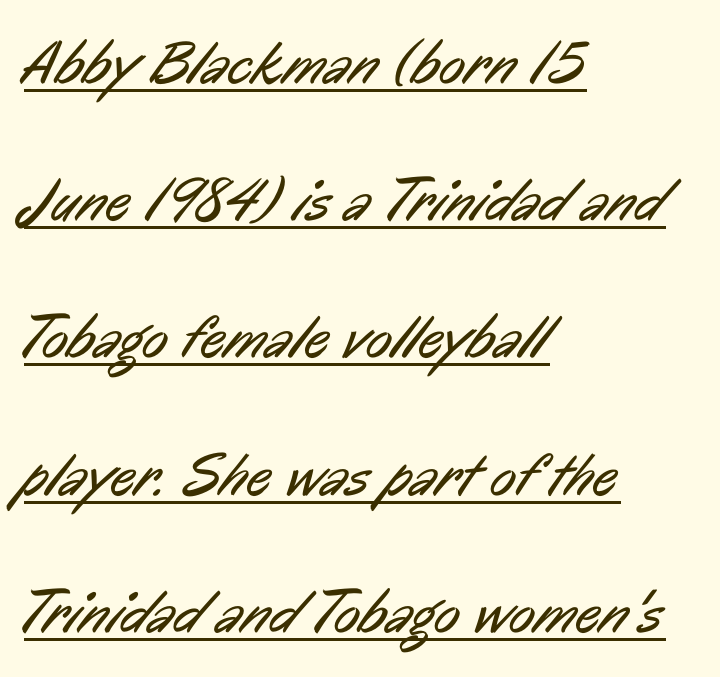
The image shows 61 px regular-weight, condensed sans-serif type; set left-aligned, loose line spacing (2.25x), normal letter spacing, underlined; low stroke contrast and a medium x-height.
